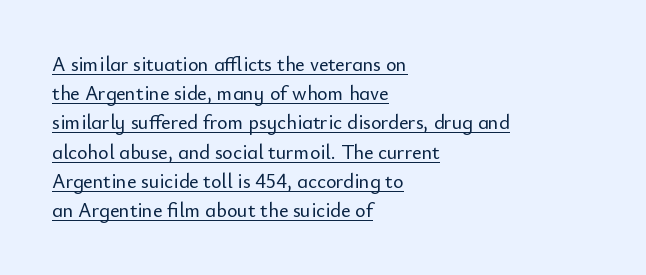
{"italic": "no", "underline": "yes", "align": "left", "line_spacing": "normal", "line_spacing_ratio": 1.46, "letter_spacing": "normal", "letter_spacing_em": 0.0, "glyph_px": 20}
